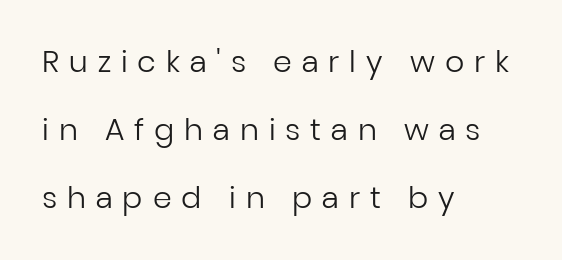
{"serif": "no", "italic": "no", "bold": "no", "weight": "regular", "width": "normal", "stroke_contrast": "low", "x_height": "medium", "monospaced": "no", "underline": "no", "align": "left", "line_spacing": "loose", "line_spacing_ratio": 2.27, "letter_spacing": "wide", "letter_spacing_em": 0.33, "glyph_px": 30}
